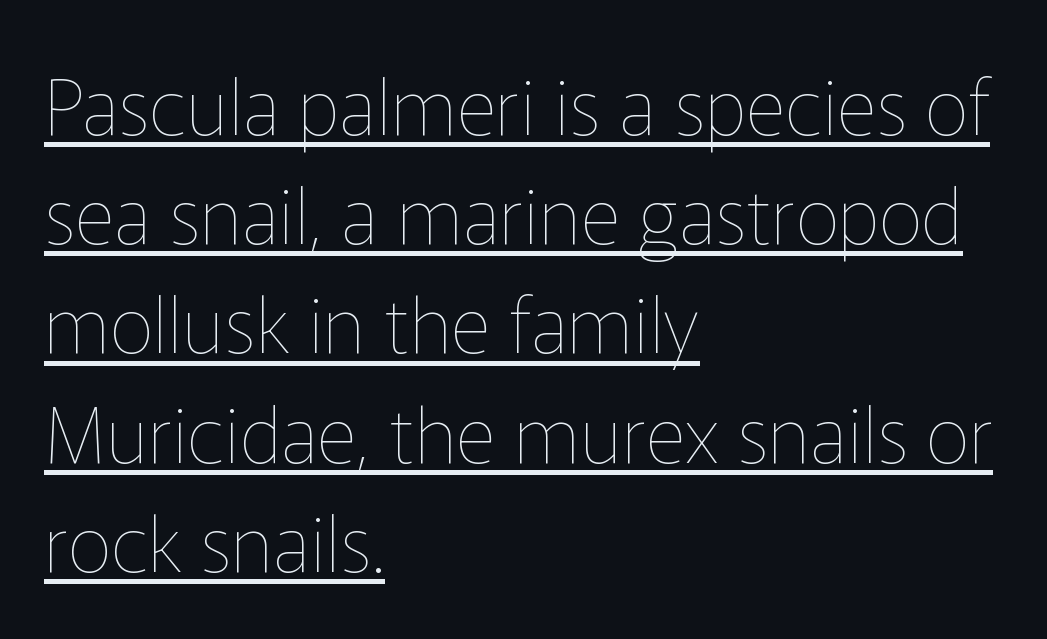
Each letter keeps its own natural width here, so spacing adapts to shape. The paragraph has a hard left edge and a soft right edge. If you measured baseline to baseline, you'd find a middling distance. No chunkiness to these letters — they're not bold.
